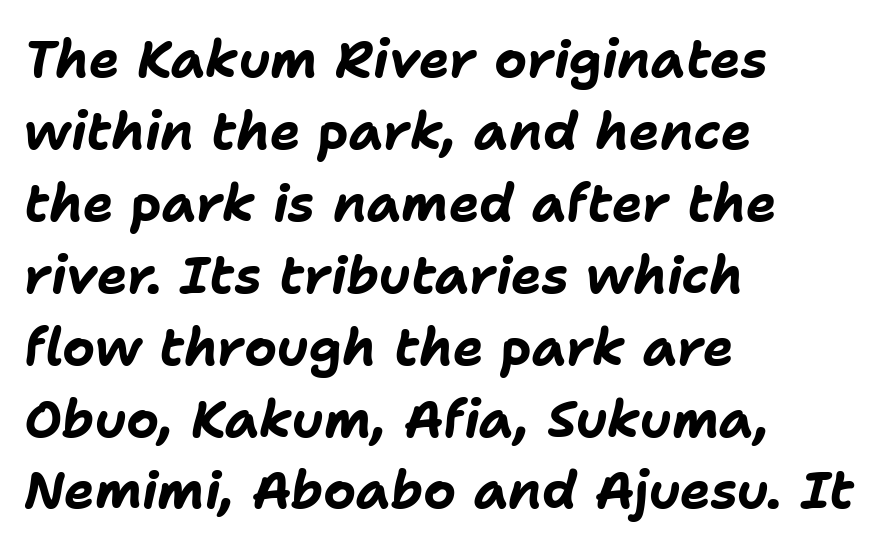
The image shows 51 px bold type, italic (leaning right); set left-aligned, normal line spacing (1.41x), normal letter spacing, not underlined; low stroke contrast and a medium x-height.
